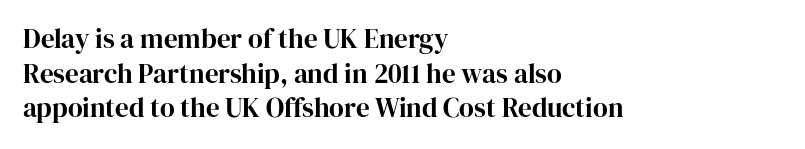
You could call the tracking neutral — neither tight nor loose. Interline gaps are of average width in this sample. The zone under the glyphs is completely vacant. A classic flush-left, rag-right setting is used for this passage. Style check: upright.
